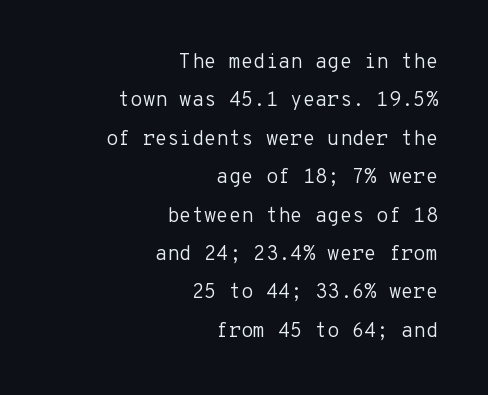
Q: Is the text bold? A: No.
Q: Is the text italic (slanted)? A: No, it is upright.
Q: Is the text underlined? A: No.
Q: How is the paragraph aligned? A: Right-aligned.
Q: Is the spacing between letters normal or unusually wide? A: Normal.
Q: Is the spacing between lines tight, normal or loose? A: Loose.
